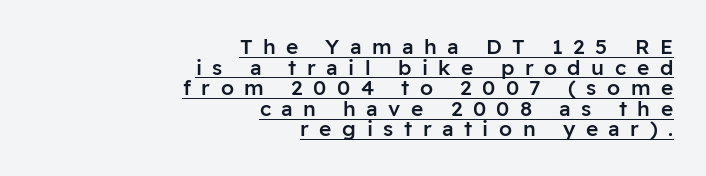
{"italic": "no", "bold": "semi", "underline": "yes", "align": "right", "line_spacing": "tight", "line_spacing_ratio": 0.98, "letter_spacing": "wide", "letter_spacing_em": 0.5, "glyph_px": 21}
